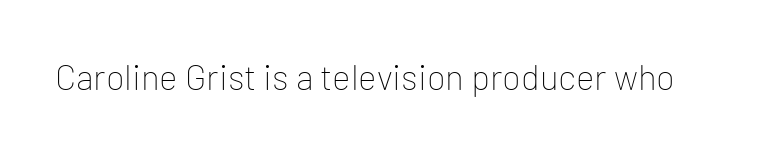
The image shows 35 px thin sans-serif type, upright; set normal letter spacing, not underlined; low stroke contrast and a medium x-height.
